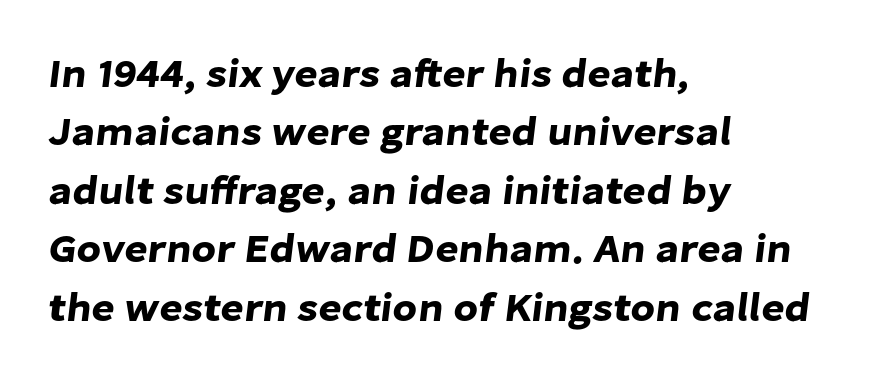
The image shows 40 px sans-serif type; set left-aligned, normal line spacing (1.46x), normal letter spacing, not underlined; low stroke contrast and a medium x-height.
